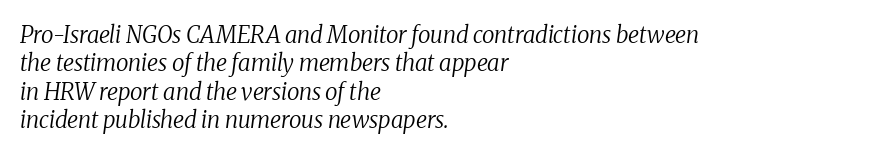
{"italic": "yes", "lean": "right", "slant_degrees": 8, "bold": "no", "underline": "no", "align": "left", "line_spacing_ratio": 1.23, "letter_spacing": "normal", "letter_spacing_em": 0.0, "glyph_px": 23}
